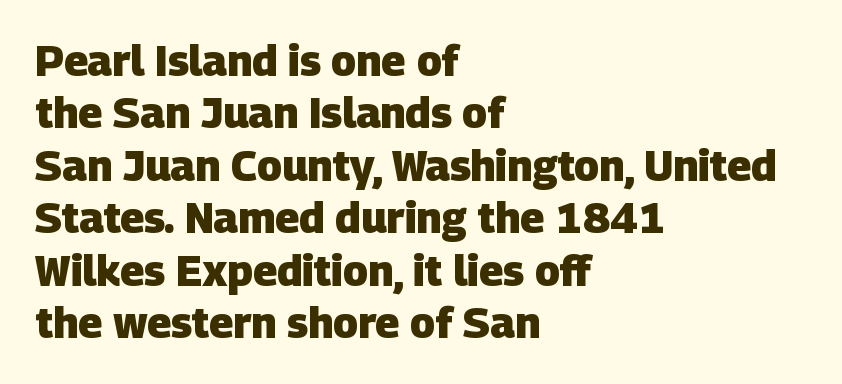
Q: Is the text bold? A: Yes.
Q: Is the typeface a serif or a sans-serif typeface? A: Sans-serif.
Q: Is the text underlined? A: No.
Q: How is the paragraph aligned? A: Left-aligned.
Q: Is the spacing between letters normal or unusually wide? A: Normal.
Q: Is the spacing between lines tight, normal or loose? A: Normal.
Q: Width (condensed, normal, or wide)? A: Normal.
Q: Stroke contrast? A: Low.
Q: x-height? A: Large.
Q: Monospaced? A: No.
